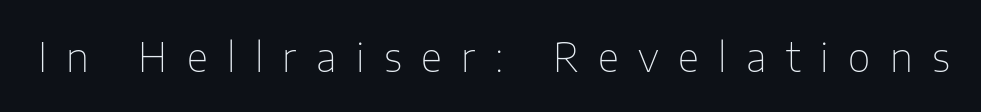
{"serif": "no", "italic": "no", "bold": "no", "weight": "thin", "width": "normal", "stroke_contrast": "low", "x_height": "medium", "monospaced": "no", "underline": "no", "letter_spacing": "wide", "letter_spacing_em": 0.5, "glyph_px": 39}
